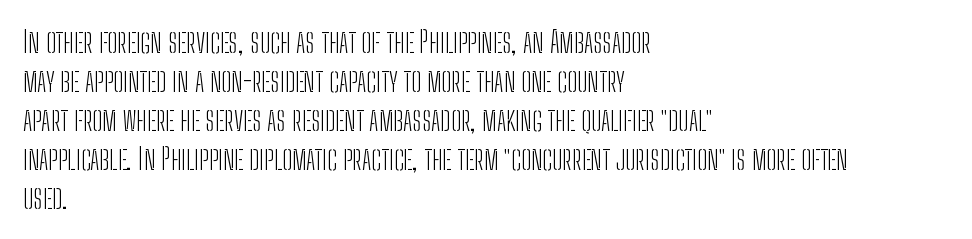
The image shows 30 px light, condensed sans-serif type, upright; set left-aligned, normal line spacing (1.3x), normal letter spacing, not underlined; low stroke contrast and a medium x-height.
